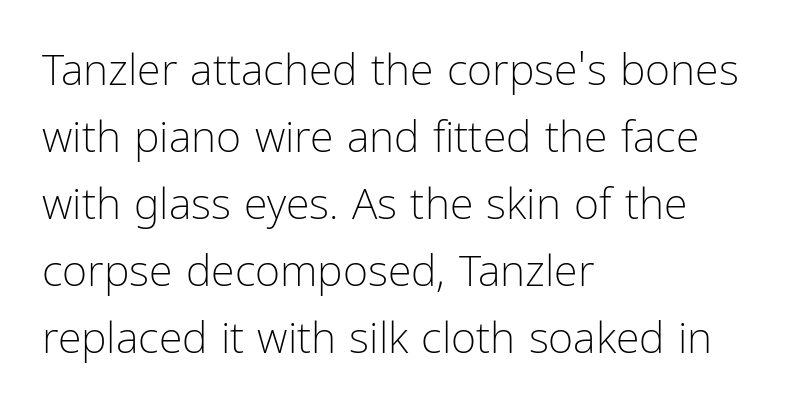
Characters remain perfectly vertical along every line. On a weight scale, this lands at 450 or below. Descenders hang freely into open space. Visually the block forms a straight wall on the left and a jagged coastline on the right.
